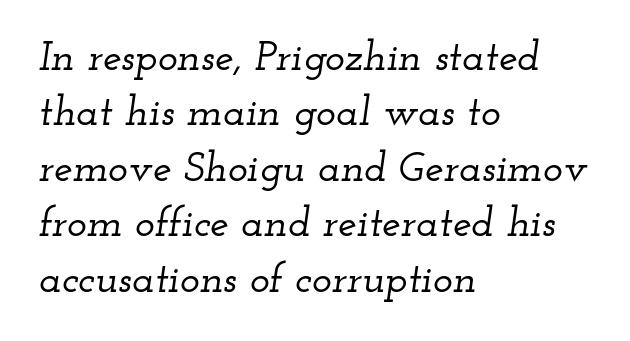
The image shows 42 px wide serif type, italic (leaning right); set left-aligned, normal line spacing (1.32x), normal letter spacing, not underlined; low stroke contrast and a small x-height.
